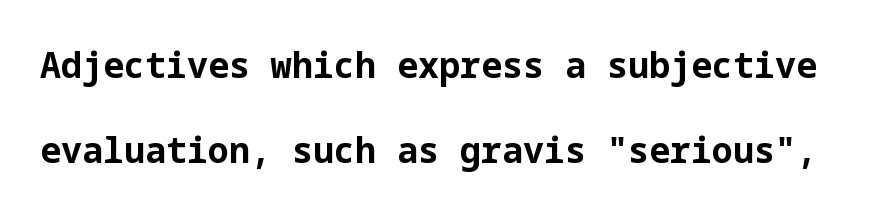
In terms of letterform style, serifs are entirely absent. Posture: upright roman. The characters look thick and weighty, a clear bold. Vertical spacing — loose. Check under the words: just untouched page. The type is set solid horizontally, with unmodified tracking.
